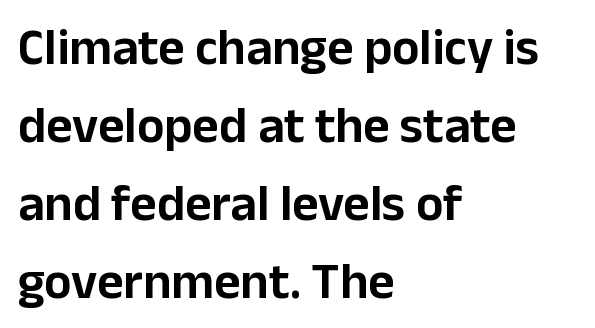
{"serif": "no", "italic": "no", "width": "normal", "stroke_contrast": "low", "x_height": "medium", "monospaced": "no", "underline": "no", "align": "left", "line_spacing": "normal", "line_spacing_ratio": 1.53, "letter_spacing": "normal", "letter_spacing_em": 0.0, "glyph_px": 51}
